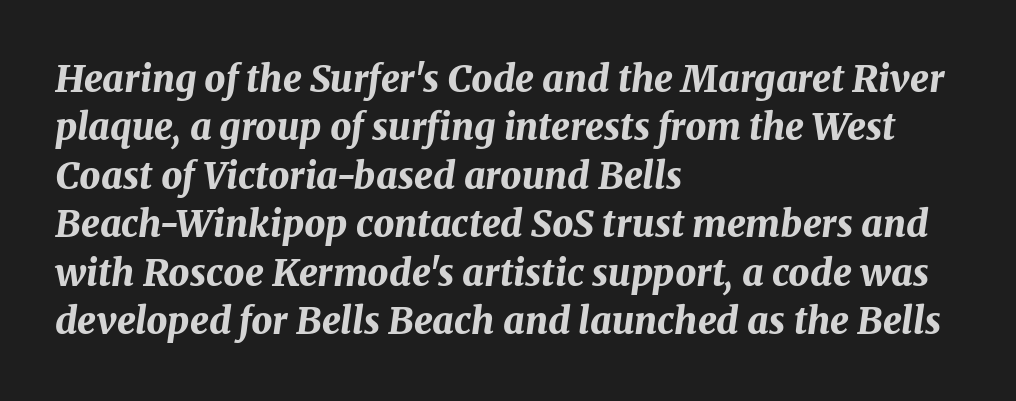
Q: Is the text bold? A: Yes.
Q: Is the text italic (slanted)? A: Yes, it leans right by about 8 degrees.
Q: Is the text underlined? A: No.
Q: How is the paragraph aligned? A: Left-aligned.
Q: Is the spacing between letters normal or unusually wide? A: Normal.
Q: Is the spacing between lines tight, normal or loose? A: Normal.
Q: Width (condensed, normal, or wide)? A: Normal.
Q: Stroke contrast? A: Medium.
Q: x-height? A: Medium.
Q: Monospaced? A: No.
